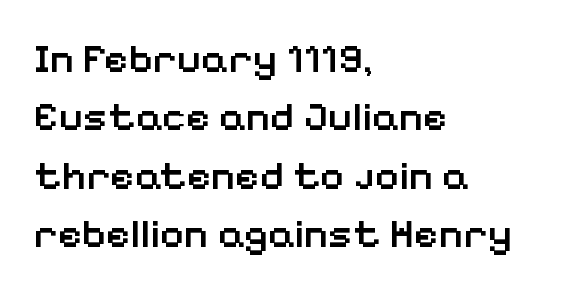
Is this a fixed-width face? No — the glyphs have proportional, varying widths. Stroke terminals: plain, sans-serif. No extra tracking has been applied to these lines. Check the space under the baseline: it is left empty.
